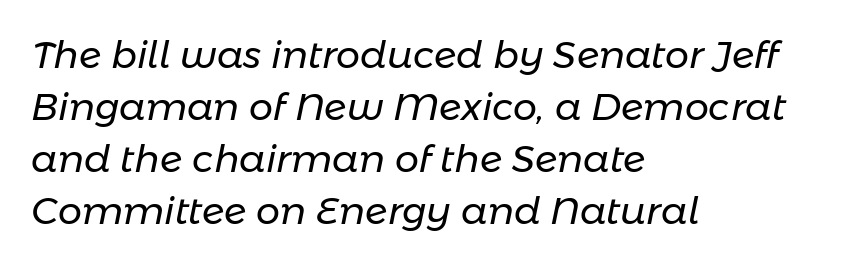
Heft: none added — not bold. The space beneath each line is pristine and unruled. Is the letter spacing exaggerated? No — it looks like the ordinary default. This sample uses an oblique cut, with every glyph tilted off the vertical.
